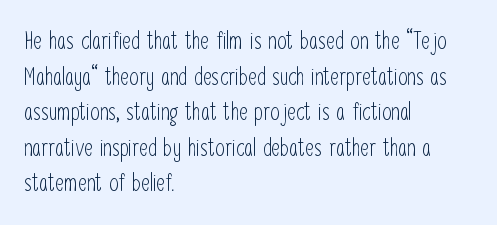
The image shows 24 px text type, upright; set left-aligned, normal line spacing (1.48x), normal letter spacing, not underlined.
